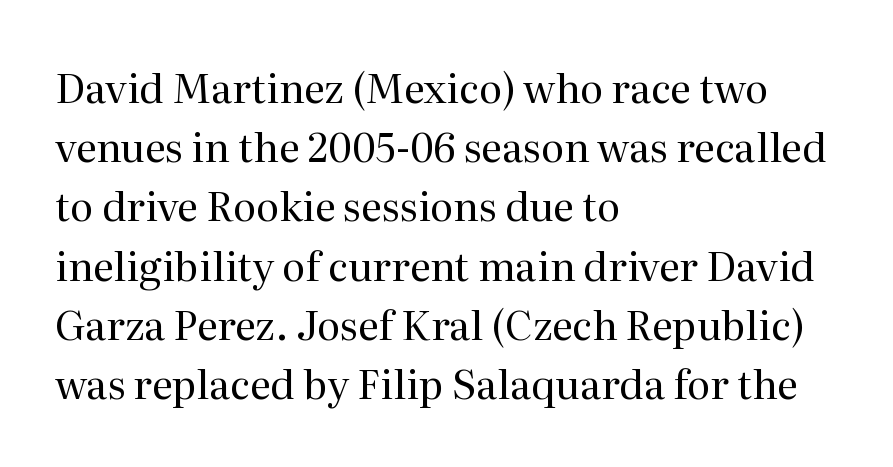
Small tapered or slab feet sit at the stroke ends, so this counts as serif. Each letter keeps its own natural width here, so spacing adapts to shape. The vertical gap from one line to the next is medium. No extra tracking has been applied to these lines. The setting favours the left margin, as ordinary paragraphs usually do.
